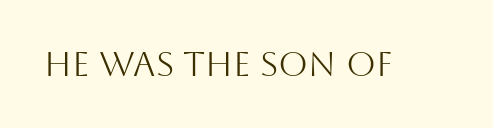
The image shows 34 px light sans-serif type, upright; set normal letter spacing, not underlined; medium stroke contrast and a large x-height.
